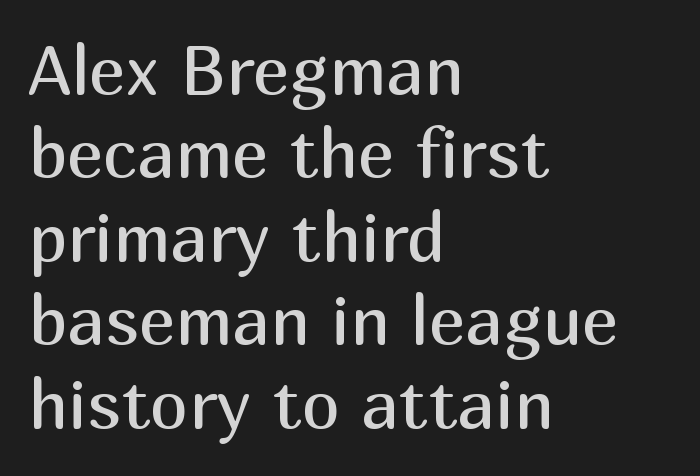
{"serif": "no", "italic": "no", "bold": "no", "weight": "regular", "width": "normal", "stroke_contrast": "medium", "x_height": "medium", "monospaced": "no", "underline": "no", "align": "left", "line_spacing_ratio": 1.21, "letter_spacing": "normal", "letter_spacing_em": 0.0, "glyph_px": 69}
